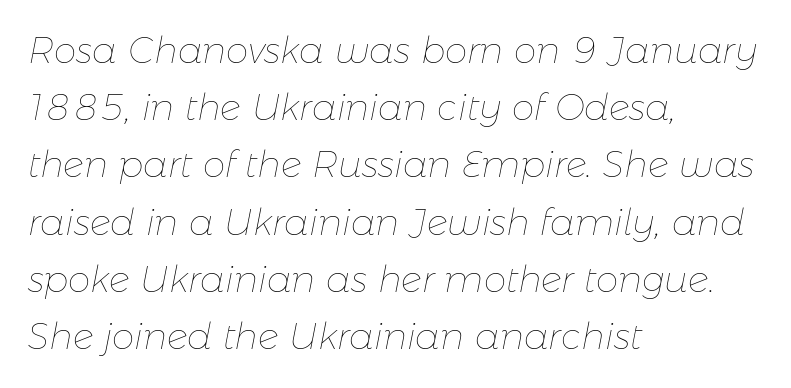
{"italic": "yes", "lean": "right", "slant_degrees": 11, "bold": "no", "weight": "thin", "width": "normal", "stroke_contrast": "low", "x_height": "medium", "monospaced": "no", "underline": "no", "align": "left", "line_spacing": "normal", "line_spacing_ratio": 1.59, "letter_spacing": "normal", "letter_spacing_em": 0.0, "glyph_px": 36}
